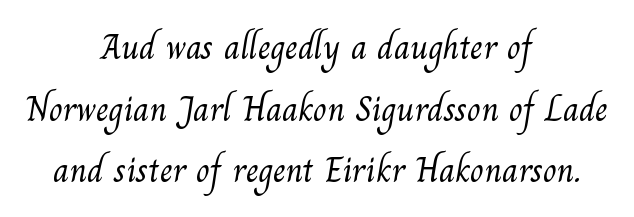
The image shows 36 px light serif type; set centered, line spacing 1.71x, normal letter spacing, not underlined; medium stroke contrast and a small x-height.
